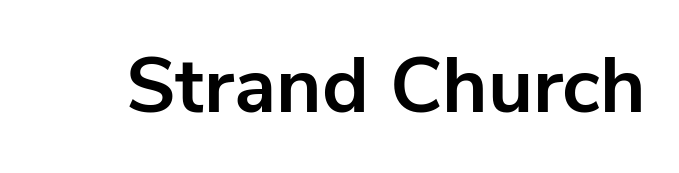
If you drew a line through each stem, it would be perfectly vertical. The line texture is even and compact thanks to regular tracking. Every letter is thick-stroked: bold, no question. Classification — sans serif.
